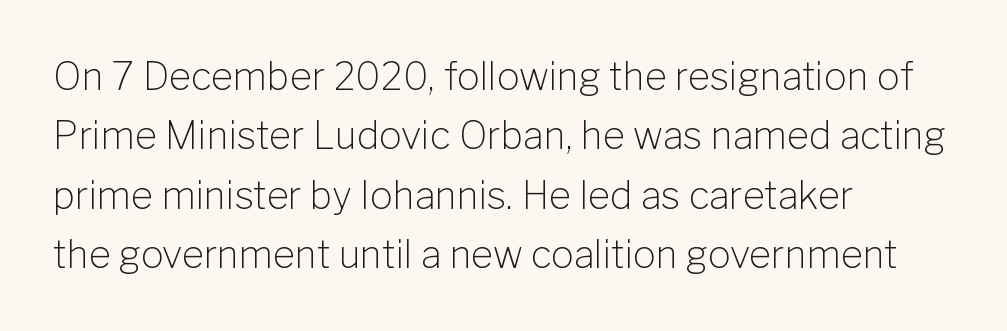
The image shows 38 px light sans-serif type, upright; set left-aligned, normal line spacing (1.56x), normal letter spacing, not underlined; low stroke contrast and a medium x-height.
